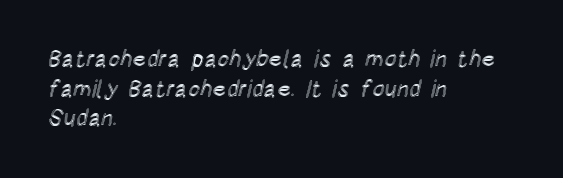
The image shows 23 px text type; set left-aligned, normal line spacing (1.29x), normal letter spacing, not underlined.
